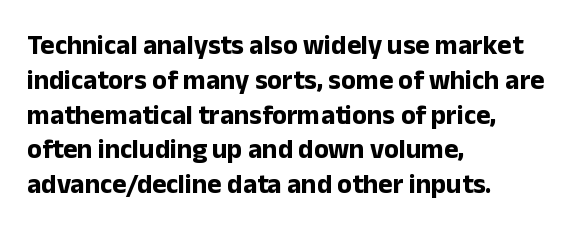
{"italic": "no", "bold": "yes", "underline": "no", "align": "left", "line_spacing": "normal", "line_spacing_ratio": 1.29, "letter_spacing": "normal", "letter_spacing_em": 0.0, "glyph_px": 27}
